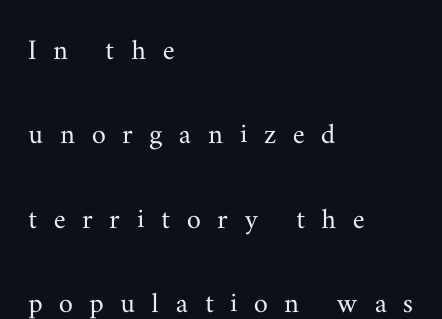
{"serif": "yes", "italic": "no", "width": "wide", "stroke_contrast": "medium", "x_height": "small", "monospaced": "no", "underline": "no", "align": "left", "line_spacing": "loose", "line_spacing_ratio": 2.41, "letter_spacing": "wide", "letter_spacing_em": 0.47, "glyph_px": 35}
